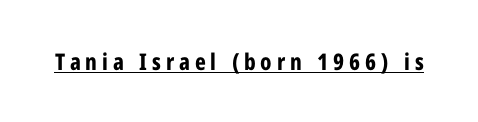
Ordinary non-slanted type is in use. Someone cranked the tracking dial way up on this one. Notice how thick the strokes are: this is what a full bold looks like. Decoration check: the copy is underlined.
